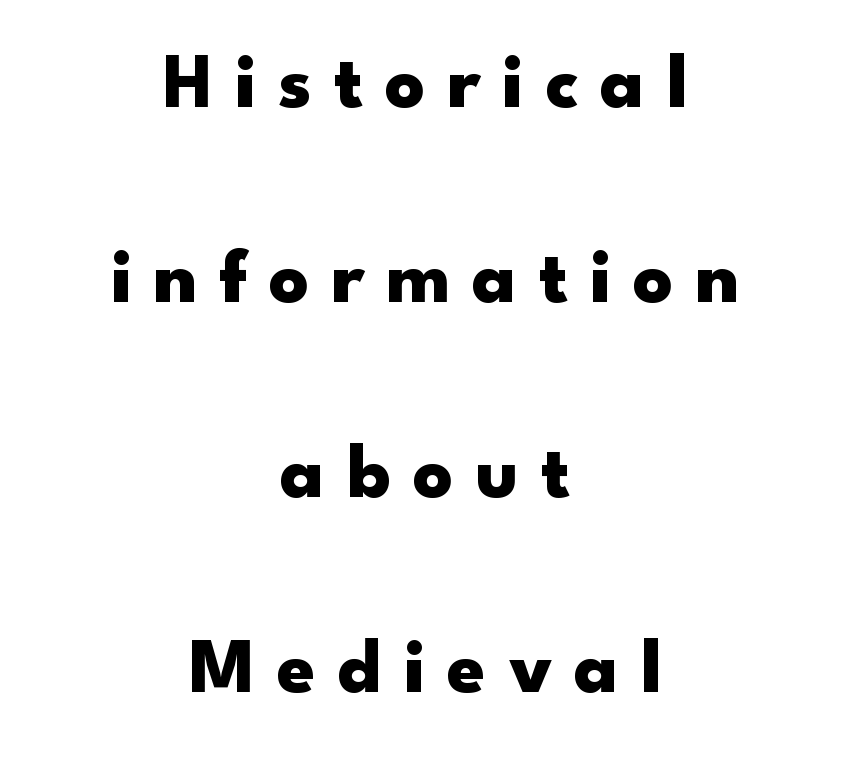
{"serif": "no", "italic": "no", "bold": "yes", "weight": "heavy", "width": "wide", "stroke_contrast": "low", "x_height": "small", "monospaced": "no", "underline": "no", "align": "center", "line_spacing": "loose", "line_spacing_ratio": 2.5, "letter_spacing": "wide", "letter_spacing_em": 0.28, "glyph_px": 78}
